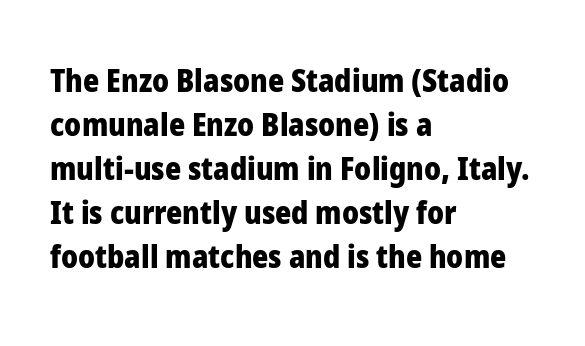
Q: Is the text bold? A: Yes.
Q: Is the text italic (slanted)? A: No, it is upright.
Q: Is the typeface a serif or a sans-serif typeface? A: Sans-serif.
Q: Is the text underlined? A: No.
Q: How is the paragraph aligned? A: Left-aligned.
Q: Is the spacing between letters normal or unusually wide? A: Normal.
Q: Is the spacing between lines tight, normal or loose? A: Normal.
Q: Width (condensed, normal, or wide)? A: Normal.
Q: Stroke contrast? A: Low.
Q: x-height? A: Medium.
Q: Monospaced? A: No.
